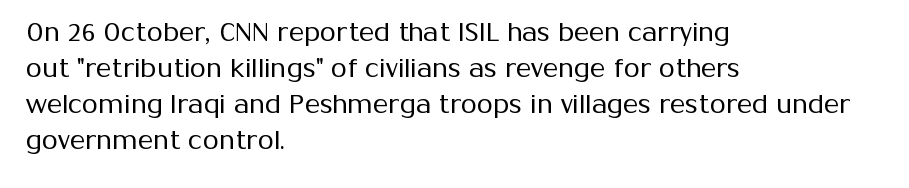
Teacher's note: observe the even left margin — that is flush-left alignment. Students, note that the glyphs here touch the page at normal intervals. Do the letters lean? They stand straight. Descenders hang freely into open space. Stem width sits at or under what a default text font uses.
